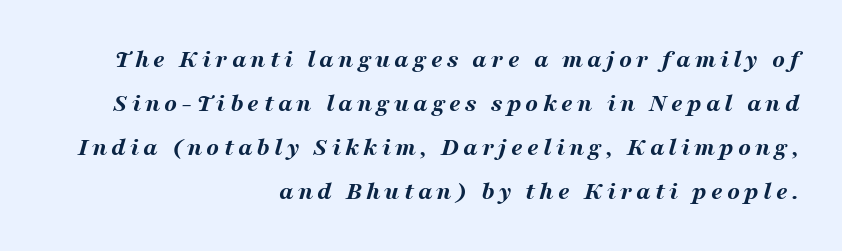
Q: Is the text bold? A: Yes.
Q: Is the text italic (slanted)? A: Yes, it leans right by about 16 degrees.
Q: Is the text underlined? A: No.
Q: How is the paragraph aligned? A: Right-aligned.
Q: Is the spacing between lines tight, normal or loose? A: Normal.
